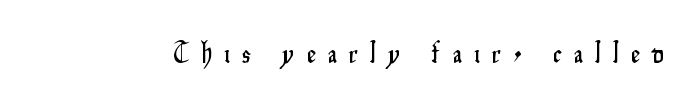
Q: Is the text italic (slanted)? A: No, it is upright.
Q: Is the typeface a serif or a sans-serif typeface? A: Sans-serif.
Q: Is the text underlined? A: No.
Q: Is the spacing between letters normal or unusually wide? A: Unusually wide.
Q: Width (condensed, normal, or wide)? A: Condensed.
Q: Stroke contrast? A: Low.
Q: x-height? A: Small.
Q: Monospaced? A: No.
